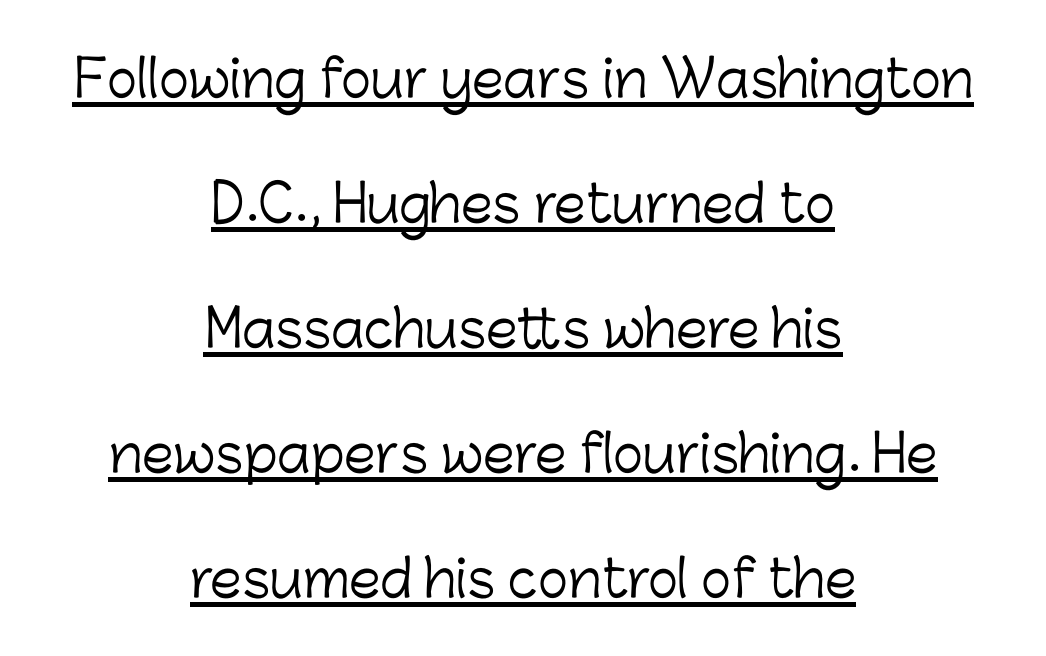
Character widths vary here, with narrow letters taking less room than wide ones. This is underlined copy, the kind a proofreader might mark for attention. The lettering holds an erect, upright posture throughout. Horizontal bands of white between lines are thick stripes. The letters carry no serifs — their stems end cleanly without finishing strokes.
